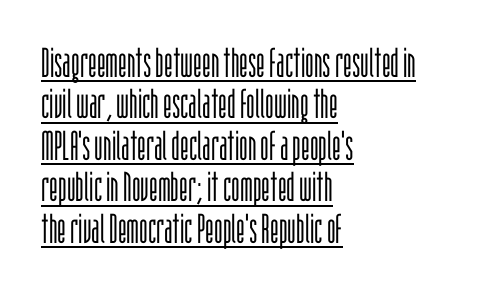
Q: Is the text bold? A: No.
Q: Is the text italic (slanted)? A: No, it is upright.
Q: Is the typeface a serif or a sans-serif typeface? A: Sans-serif.
Q: Is the text underlined? A: Yes.
Q: How is the paragraph aligned? A: Left-aligned.
Q: Is the spacing between letters normal or unusually wide? A: Normal.
Q: Is the spacing between lines tight, normal or loose? A: Tight.
Q: Width (condensed, normal, or wide)? A: Condensed.
Q: Stroke contrast? A: Low.
Q: x-height? A: Large.
Q: Monospaced? A: No.
